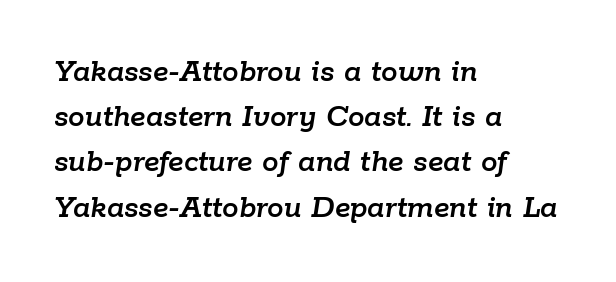
The image shows 33 px text type, italic (leaning right); set left-aligned, normal line spacing (1.37x), normal letter spacing, not underlined; low stroke contrast and a medium x-height.
